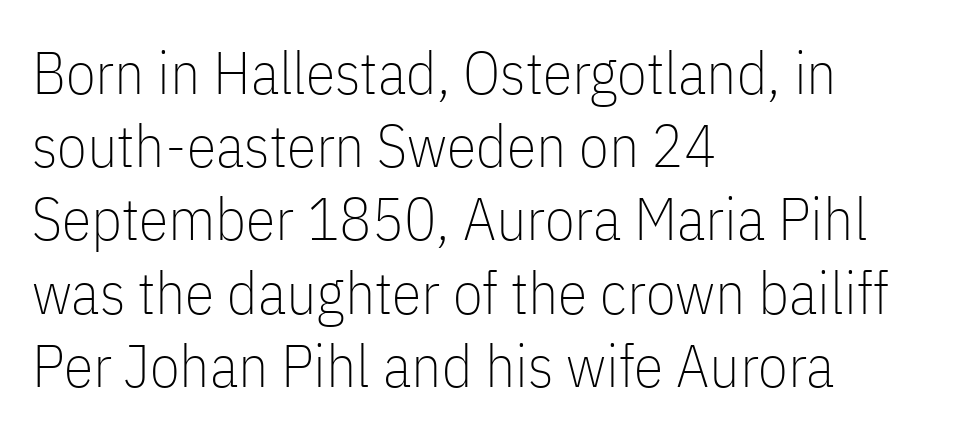
Q: Is the text bold? A: No.
Q: Is the text italic (slanted)? A: No, it is upright.
Q: Is the typeface a serif or a sans-serif typeface? A: Sans-serif.
Q: Is the text underlined? A: No.
Q: How is the paragraph aligned? A: Left-aligned.
Q: Is the spacing between letters normal or unusually wide? A: Normal.
Q: Width (condensed, normal, or wide)? A: Condensed.
Q: Stroke contrast? A: Low.
Q: x-height? A: Medium.
Q: Monospaced? A: No.
